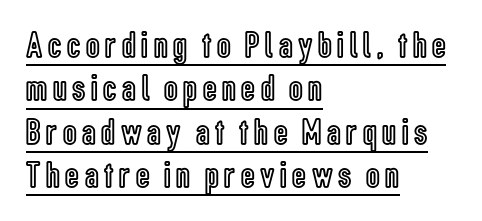
The image shows 38 px condensed type, upright; set left-aligned, tight line spacing (1.14x), underlined; a medium x-height.
